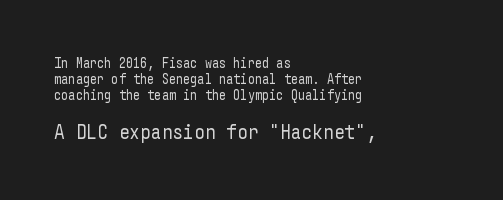
Glyph-to-glyph distance matches everyday printed text. On a weight scale, this lands at 450 or below. Clear beneath every line of the passage. Compared with a centered layout, this one pins lines to the left instead. Each new line begins almost immediately beneath the previous one.
